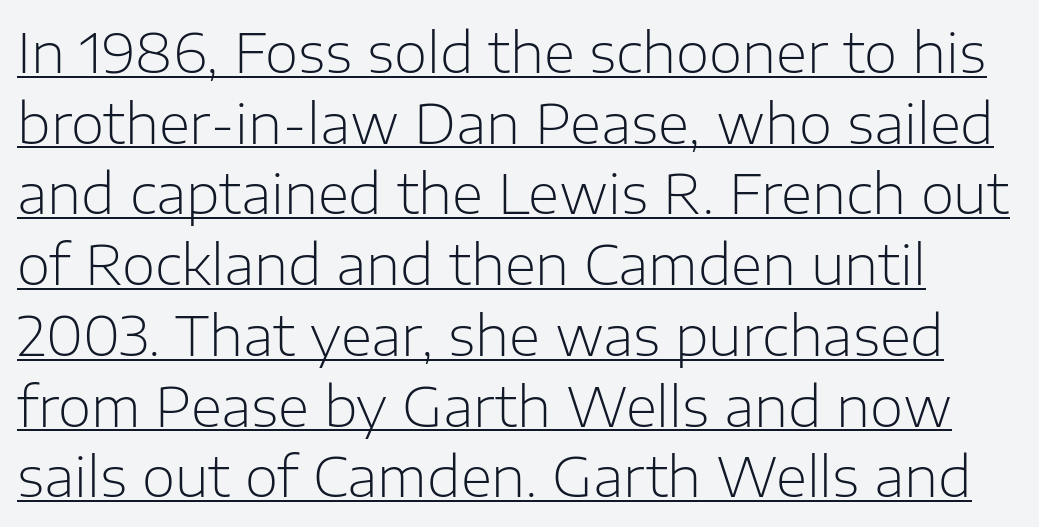
{"serif": "no", "italic": "no", "bold": "no", "weight": "light", "width": "normal", "stroke_contrast": "low", "x_height": "medium", "monospaced": "no", "underline": "yes", "line_spacing": "normal", "line_spacing_ratio": 1.31, "letter_spacing": "normal", "letter_spacing_em": 0.0, "glyph_px": 54}
